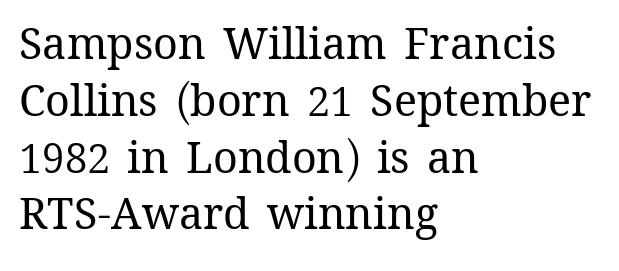
A typesetter would call this leading conventional body-copy spacing. Posture: upright roman. Check the space under the baseline: it is left empty. Spacing verdict: proportional, widths tailored to each character. In terms of letterspacing, this is plain default setting.
